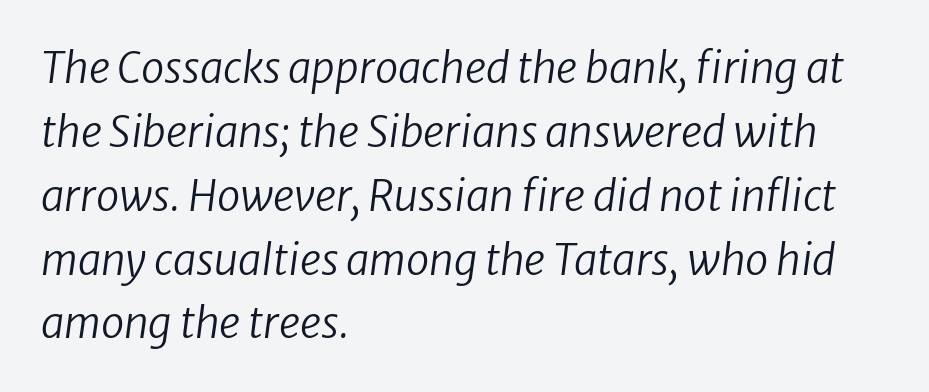
This rendering uses left alignment, leaving the right contour irregular. The zone under the glyphs is completely vacant. Stroke mass is kept to a normal reading level or below. The face used here is proportionally spaced, like ordinary book or web type.
